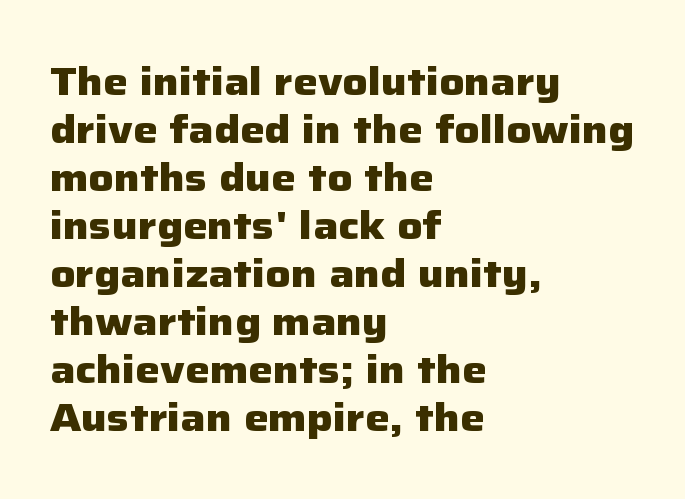
The image shows 39 px heavy sans-serif type, upright; set left-aligned, line spacing 1.23x, normal letter spacing, not underlined; low stroke contrast and a medium x-height.
